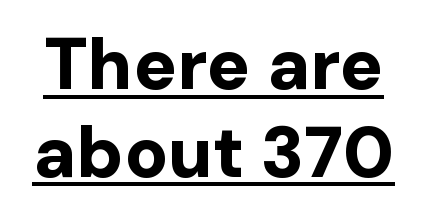
As a designer I'd log this as weight 700, bold. Glance below the letters and you will spot a drawn line. Rendered with straight, roman letterforms. Is the letter spacing exaggerated? No — it looks like the ordinary default.
